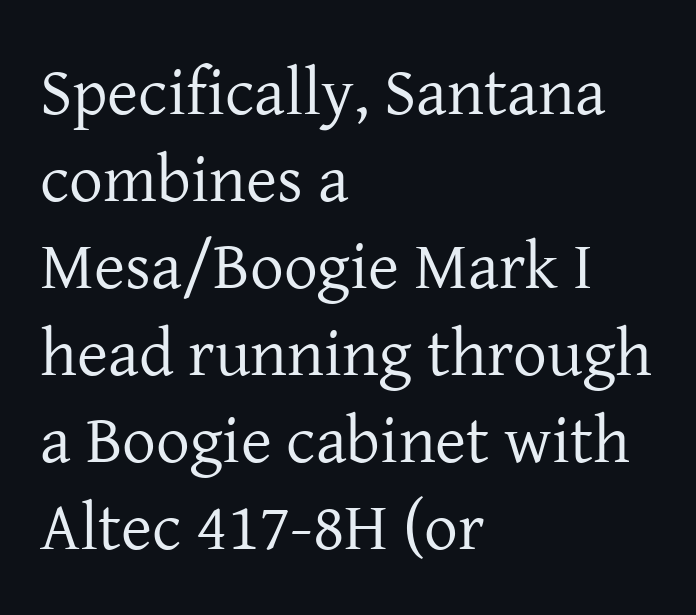
Q: Is the text bold? A: No.
Q: Is the text italic (slanted)? A: No, it is upright.
Q: Is the typeface a serif or a sans-serif typeface? A: Serif.
Q: Is the text underlined? A: No.
Q: How is the paragraph aligned? A: Left-aligned.
Q: Is the spacing between letters normal or unusually wide? A: Normal.
Q: Is the spacing between lines tight, normal or loose? A: Normal.
Q: Width (condensed, normal, or wide)? A: Normal.
Q: Stroke contrast? A: Low.
Q: x-height? A: Medium.
Q: Monospaced? A: No.
